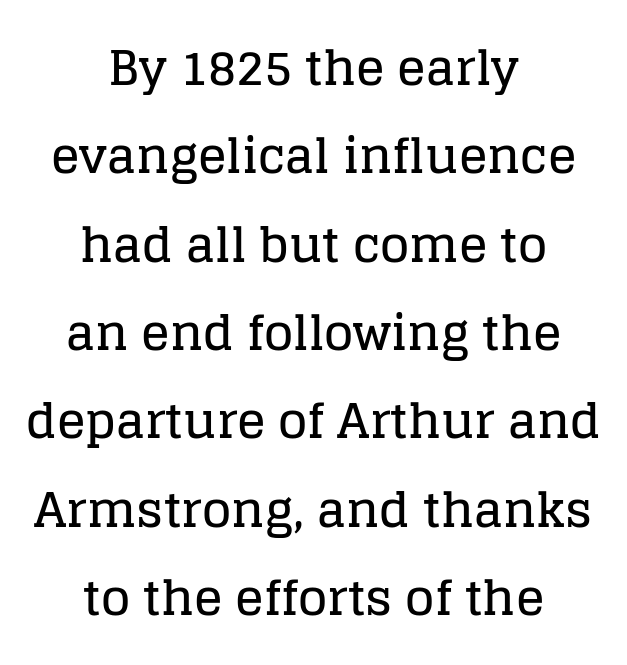
Descender tails drop into unmarked territory. Note the varied advance widths — an 'i' is clearly narrower than an 'm'. A typesetter would label this face a serif. Notice how the passage keeps no hard edge, just a central spine. Rendered with straight, roman letterforms. Words appear dense and cohesive because spacing is normal.
